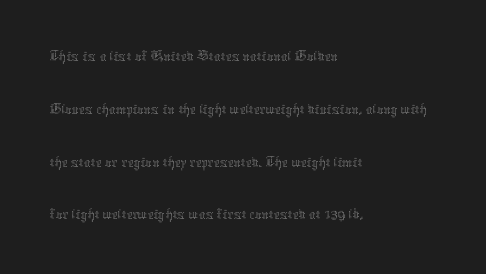
Q: Is the text bold? A: No.
Q: Is the text italic (slanted)? A: No, it is upright.
Q: Is the text underlined? A: No.
Q: How is the paragraph aligned? A: Left-aligned.
Q: Is the spacing between letters normal or unusually wide? A: Normal.
Q: Is the spacing between lines tight, normal or loose? A: Normal.
Q: Width (condensed, normal, or wide)? A: Normal.
Q: Stroke contrast? A: Medium.
Q: x-height? A: Medium.
Q: Monospaced? A: No.
